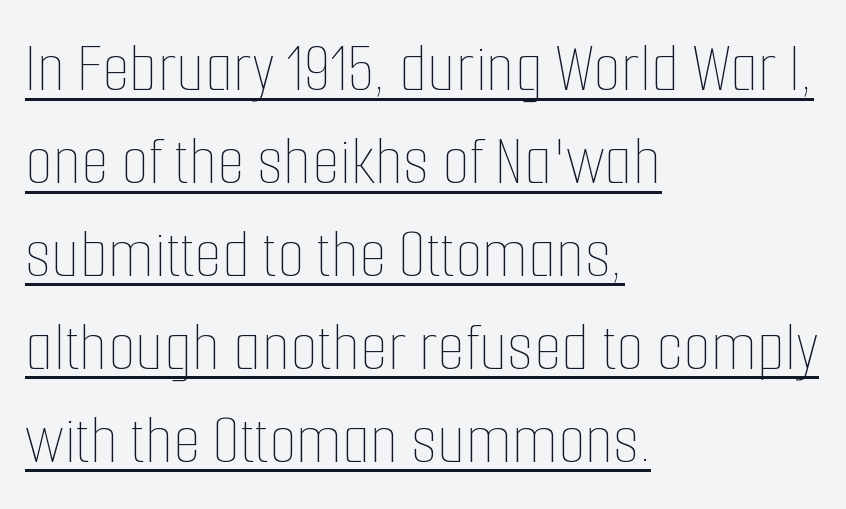
The image shows 72 px thin, condensed type, upright; set left-aligned, normal line spacing (1.29x), normal letter spacing, underlined; low stroke contrast and a medium x-height.
